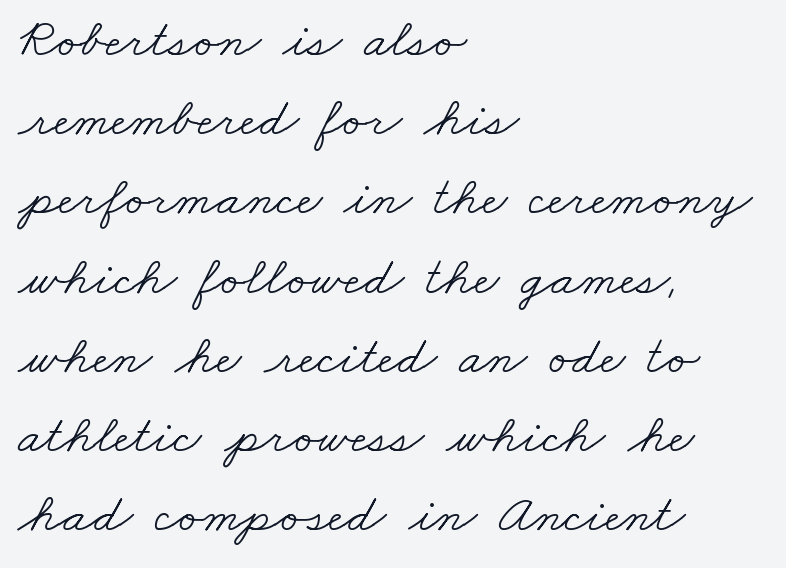
One-word summary of the alignment: left. A typesetter would call this proportional, since set widths differ per character. The strip under each line holds only bare page. Leading: standard. Old-style or modern, the face here clearly has serifs. Bold? No — there's no thickening of the strokes.
